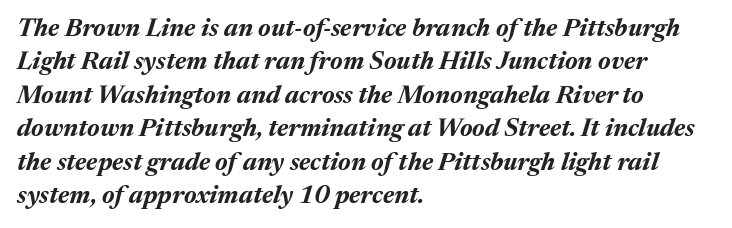
The image shows 25 px bold type, italic (leaning right); set left-aligned, normal line spacing (1.34x), normal letter spacing, not underlined.
